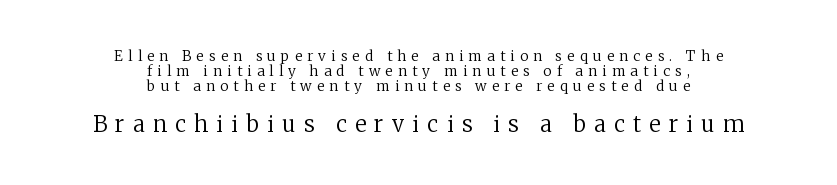
{"italic": "no", "bold": "no", "underline": "no", "align": "center", "line_spacing": "tight", "line_spacing_ratio": 1.08, "letter_spacing": "wide", "letter_spacing_em": 0.38, "larger_block": "second", "size_ratio": 1.57, "glyph_px": 22}
